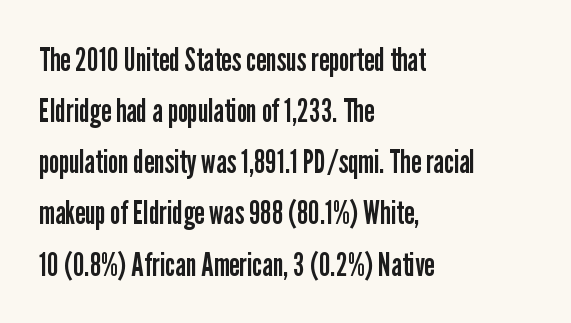
The designer left line spacing at the default. The specimen reads as upright at a glance. The passage shown is not bold in any degree. These lines are rendered in a variable-pitch font.
